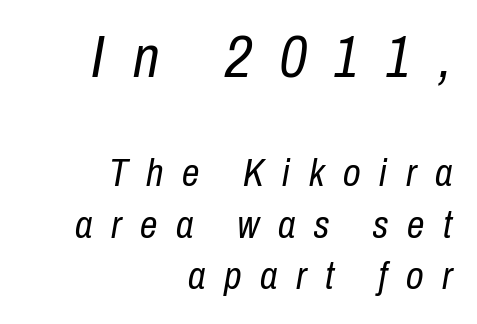
{"italic": "yes", "lean": "right", "slant_degrees": 10, "bold": "no", "weight": "regular", "width": "condensed", "stroke_contrast": "low", "x_height": "medium", "monospaced": "no", "underline": "no", "align": "right", "line_spacing": "normal", "line_spacing_ratio": 1.33, "letter_spacing": "wide", "letter_spacing_em": 0.48, "larger_block": "first", "size_ratio": 1.51, "glyph_px": 59}
